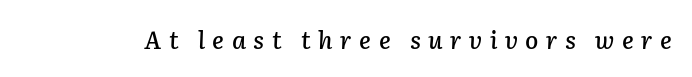
The image shows 24 px text type, italic (leaning right); set unusually wide letter spacing (+0.31 em), not underlined.
